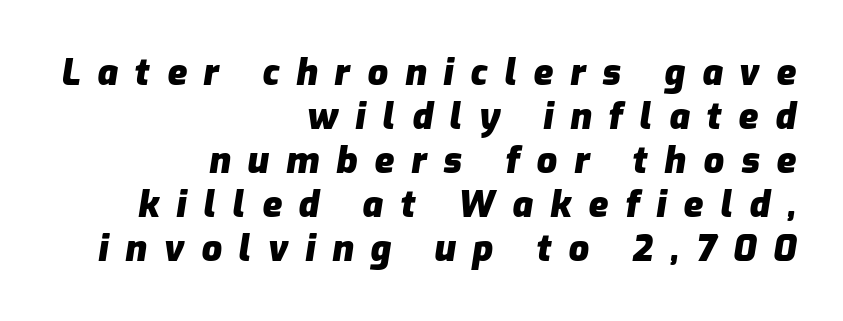
Check the space under the baseline: it is left empty. Each word looks stretched out because of the extra space between its letters. Notice how the stems are inclined rather than vertical — that's the hallmark of italics. Is the block centered? No — it sits flush against the right margin.
